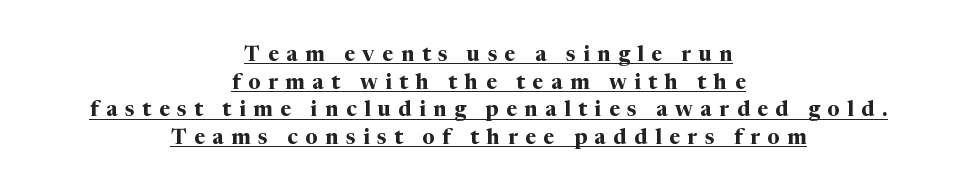
The image shows 21 px bold type, upright; set centered, normal line spacing (1.32x), unusually wide letter spacing (+0.36 em), underlined.
